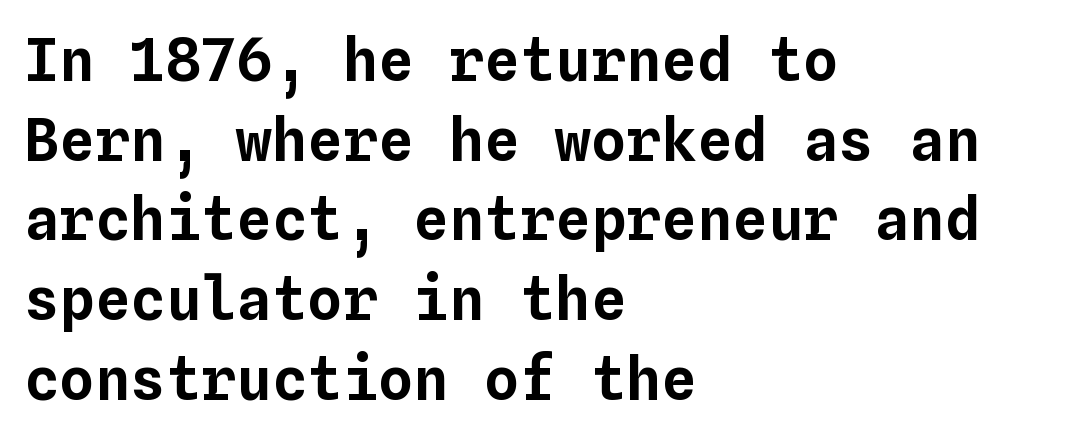
No word sits above an underline. A normal amount of white space separates one row of letters from the next. Do the characters align in a grid? Yes, the font is monospaced. The compositor pushed each line to the left boundary. Does extra space separate the letters? No, they use regular spacing.
